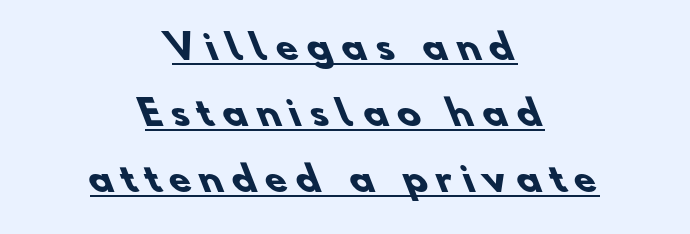
{"serif": "no", "bold": "yes", "weight": "heavy", "width": "normal", "stroke_contrast": "low", "x_height": "small", "monospaced": "no", "underline": "yes", "align": "center", "line_spacing_ratio": 1.89, "letter_spacing": "wide", "letter_spacing_em": 0.27, "glyph_px": 35}
